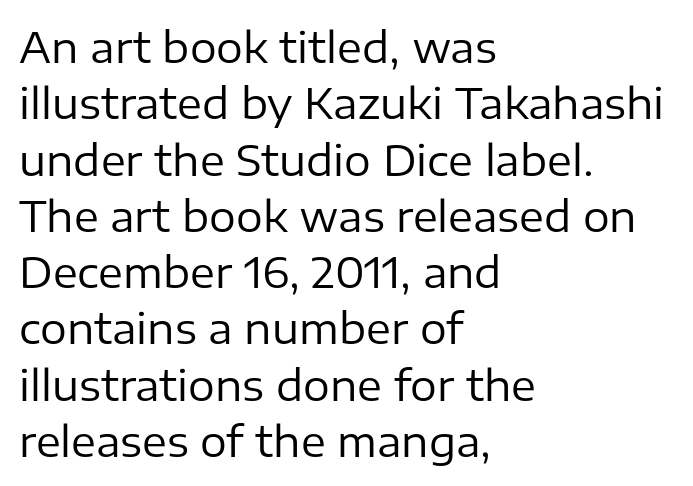
The image shows 42 px regular-weight sans-serif type, upright; set left-aligned, normal line spacing (1.34x), normal letter spacing, not underlined; low stroke contrast and a medium x-height.
